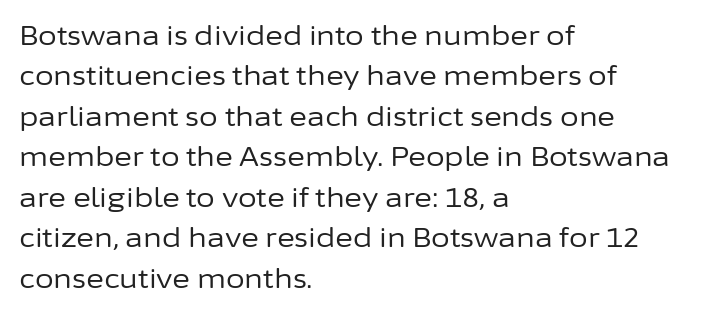
The passage shown stacks its lines at a standard gap. Students, note that the glyphs here touch the page at normal intervals. This reads as an unemphasized weight, regular at the heaviest. Typeset ragged right — the left edge is the straight one. No italicization has been applied; the sample stays upright.
